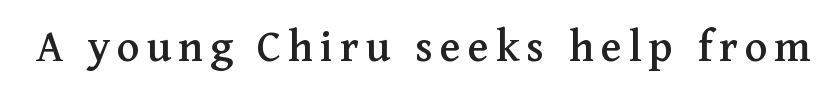
The image shows 48 px serif type, upright; set not underlined; medium stroke contrast and a medium x-height.
